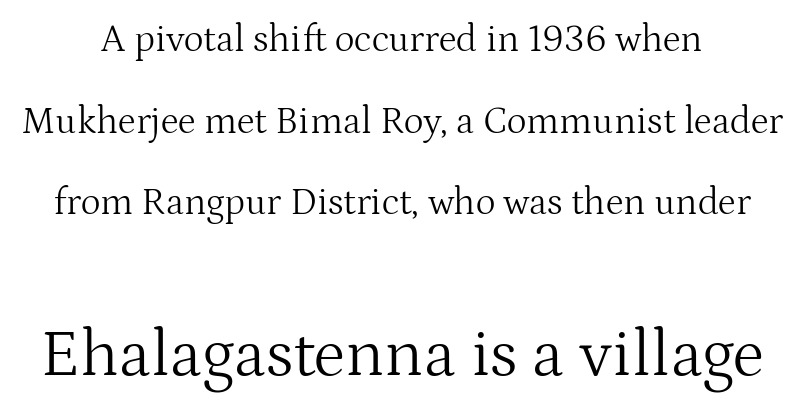
The image shows 67 px light serif type, upright; set loose line spacing (2.15x), normal letter spacing, not underlined; the second (bottom) block is 1.76x larger; medium stroke contrast and a medium x-height.
